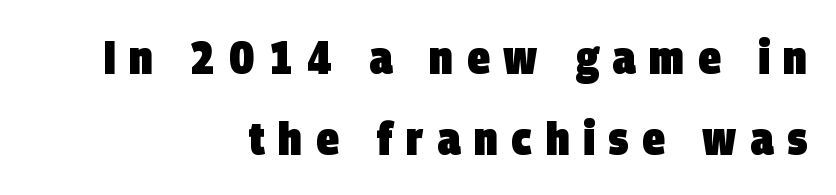
The image shows 46 px heavy, condensed sans-serif type; set right-aligned, line spacing 1.76x, unusually wide letter spacing (+0.3 em), not underlined; low stroke contrast and a large x-height.
